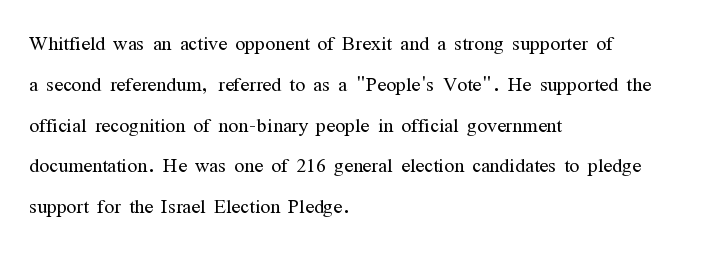
The image shows 26 px text type, upright; set left-aligned, normal line spacing (1.57x), normal letter spacing, not underlined.
